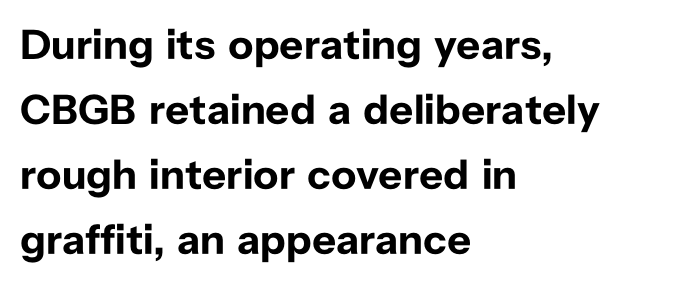
The image shows 42 px bold sans-serif type, upright; set left-aligned, normal line spacing (1.55x), normal letter spacing, not underlined; low stroke contrast and a medium x-height.
